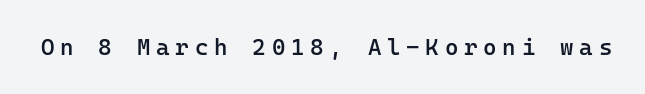
The font's upright variant was chosen for this text. The gaps between neighbouring characters are conspicuously large. Bold? Not quite — semibold, heavier than regular but stopping short. A clean baseline with only descenders dipping below it.
